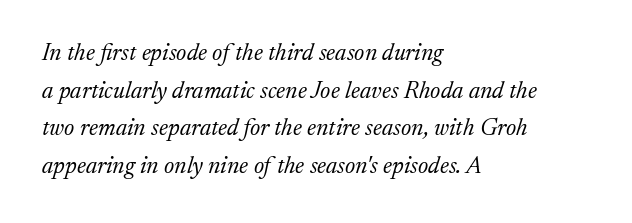
Q: Is the text bold? A: No.
Q: Is the text italic (slanted)? A: Yes, it leans right by about 17 degrees.
Q: Is the text underlined? A: No.
Q: How is the paragraph aligned? A: Left-aligned.
Q: Is the spacing between letters normal or unusually wide? A: Normal.
Q: Is the spacing between lines tight, normal or loose? A: Normal.
